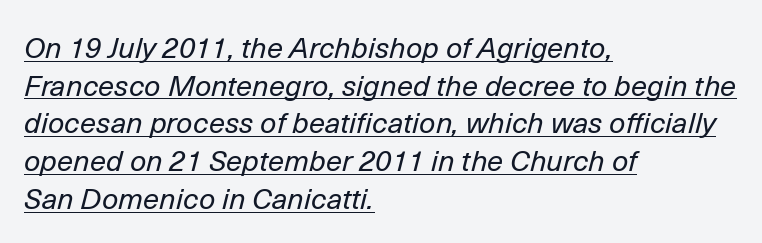
Q: Is the text bold? A: No.
Q: Is the text italic (slanted)? A: Yes, it leans right by about 14 degrees.
Q: Is the text underlined? A: Yes.
Q: How is the paragraph aligned? A: Left-aligned.
Q: Is the spacing between letters normal or unusually wide? A: Normal.
Q: Is the spacing between lines tight, normal or loose? A: Normal.
Q: Width (condensed, normal, or wide)? A: Normal.
Q: Stroke contrast? A: Low.
Q: x-height? A: Medium.
Q: Monospaced? A: No.
